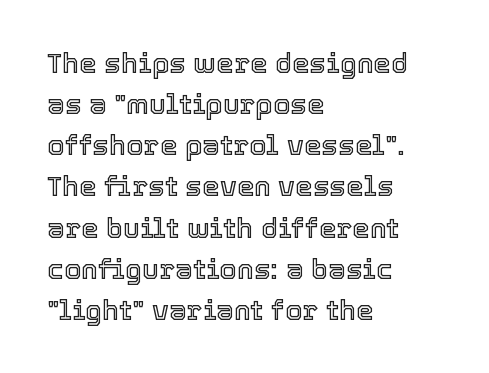
Each letter keeps its own natural width here, so spacing adapts to shape. The rendering uses a moderate line-height, typical for paragraphs. This rendering uses left alignment, leaving the right contour irregular. This sample uses plain, unmodified letter spacing.
